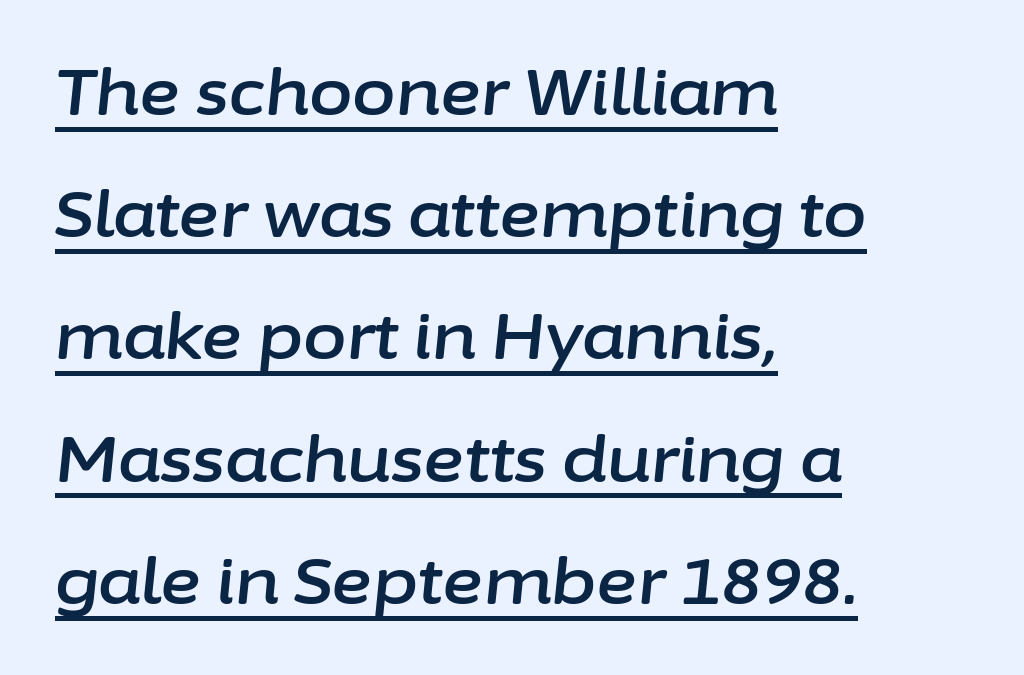
{"italic": "yes", "lean": "right", "slant_degrees": 6, "width": "normal", "stroke_contrast": "low", "x_height": "medium", "monospaced": "no", "underline": "yes", "align": "left", "line_spacing": "loose", "line_spacing_ratio": 1.94, "letter_spacing": "normal", "letter_spacing_em": 0.0, "glyph_px": 63}
